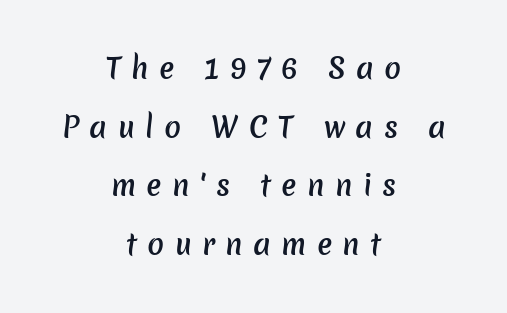
The image shows 28 px semibold sans-serif type; set centered, loose line spacing (2.09x), unusually wide letter spacing (+0.37 em), not underlined; low stroke contrast and a medium x-height.
